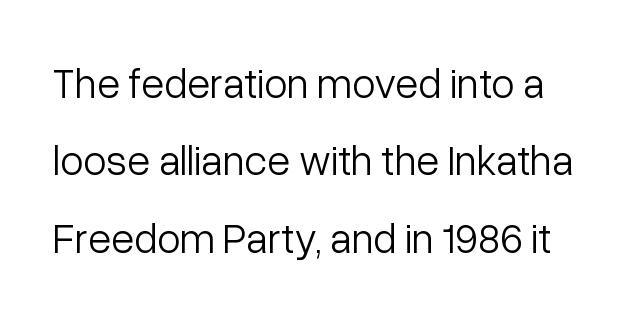
The image shows 42 px light sans-serif type, upright; set line spacing 1.84x, normal letter spacing, not underlined; low stroke contrast and a medium x-height.
